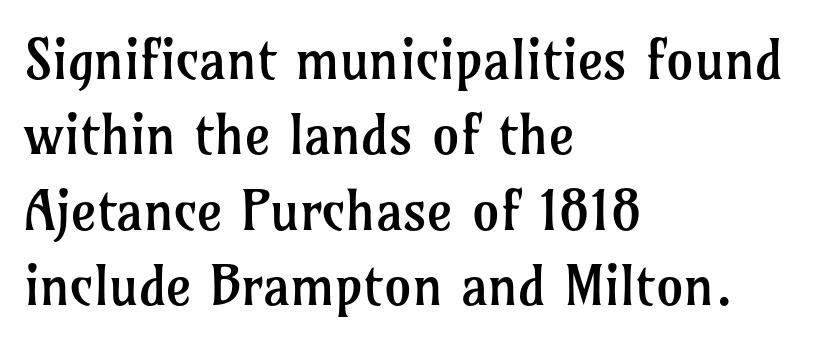
The image shows 55 px regular-weight serif type, upright; set left-aligned, normal line spacing (1.37x), normal letter spacing, not underlined; low stroke contrast and a medium x-height.
